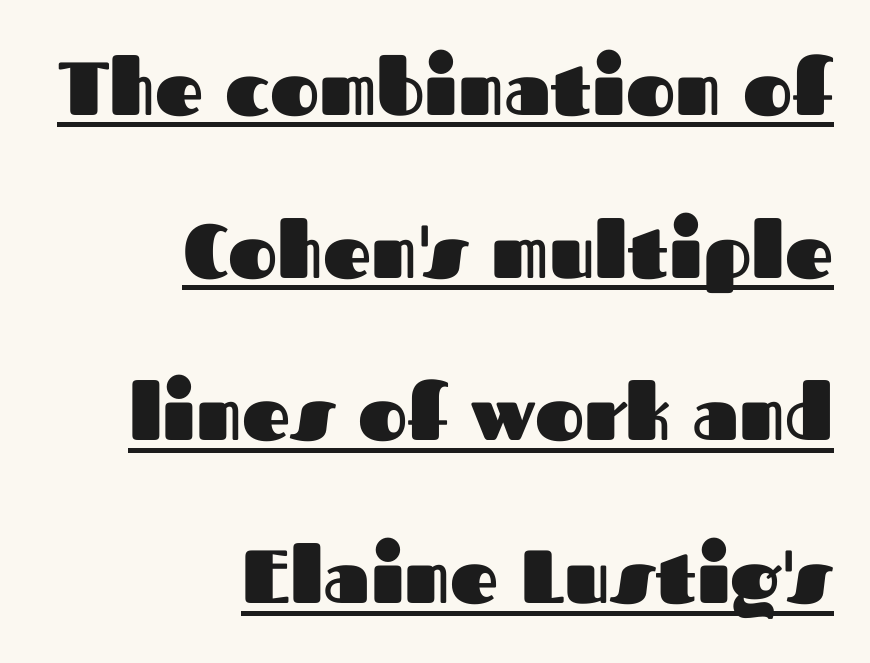
The image shows 75 px heavy sans-serif type, upright; set right-aligned, loose line spacing (2.17x), normal letter spacing, underlined; medium stroke contrast and a medium x-height.
